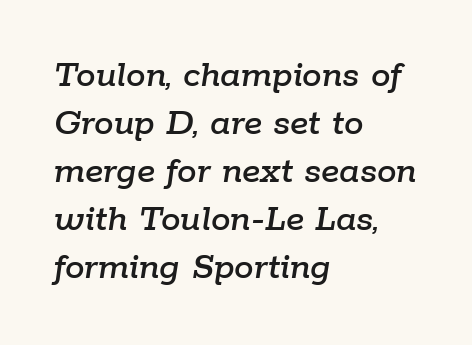
The rendering uses natural spacing where letterforms have individual widths. The face used here is rendered with its standard letterfit. The lines are quadded left. The lettering tilts uniformly, giving the passage an italic look. Only glyphs here, with clear space below each row.
